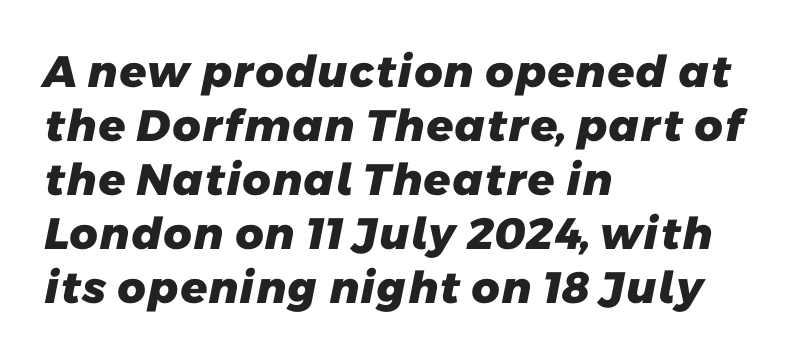
Where is the straight margin? On the left. These lines are rendered in a variable-pitch font. The letters carry no serifs — their stems end cleanly without finishing strokes. Nobody touched the tracking dial on this one.
